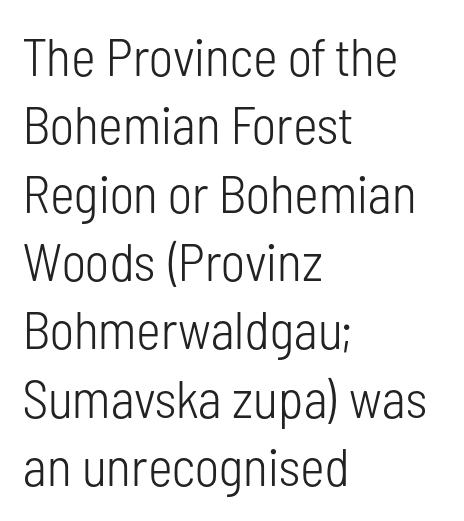
The image shows 53 px light, condensed sans-serif type, upright; set left-aligned, normal line spacing (1.29x), normal letter spacing, not underlined; low stroke contrast and a medium x-height.
